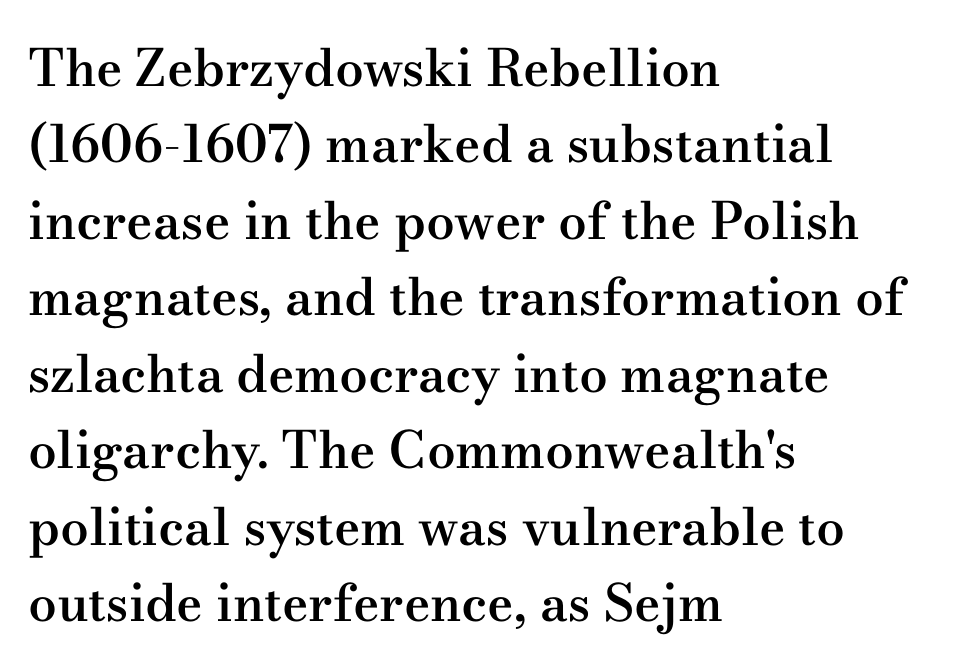
The image shows 51 px semibold, wide serif type, upright; set left-aligned, normal line spacing (1.5x), normal letter spacing, not underlined; medium stroke contrast and a small x-height.
